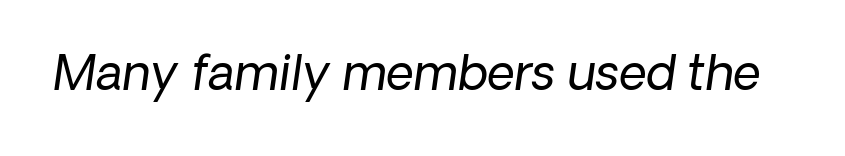
The image shows 48 px regular-weight type, italic (leaning right); set normal letter spacing, not underlined; low stroke contrast and a medium x-height.
